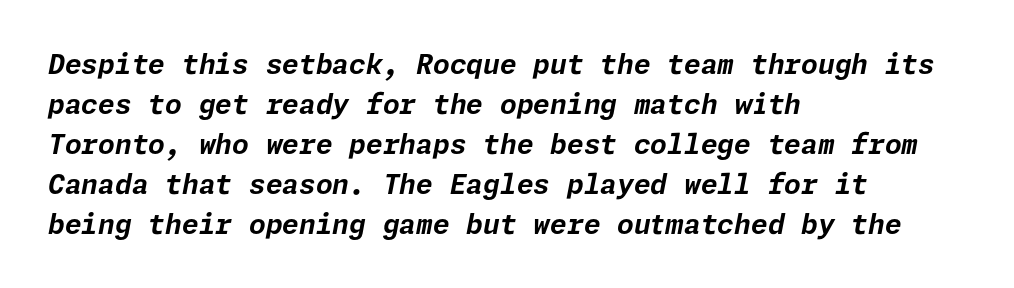
{"italic": "yes", "lean": "right", "slant_degrees": 11, "bold": "yes", "underline": "no", "align": "left", "line_spacing": "normal", "line_spacing_ratio": 1.48, "letter_spacing": "normal", "letter_spacing_em": 0.0, "glyph_px": 27}
